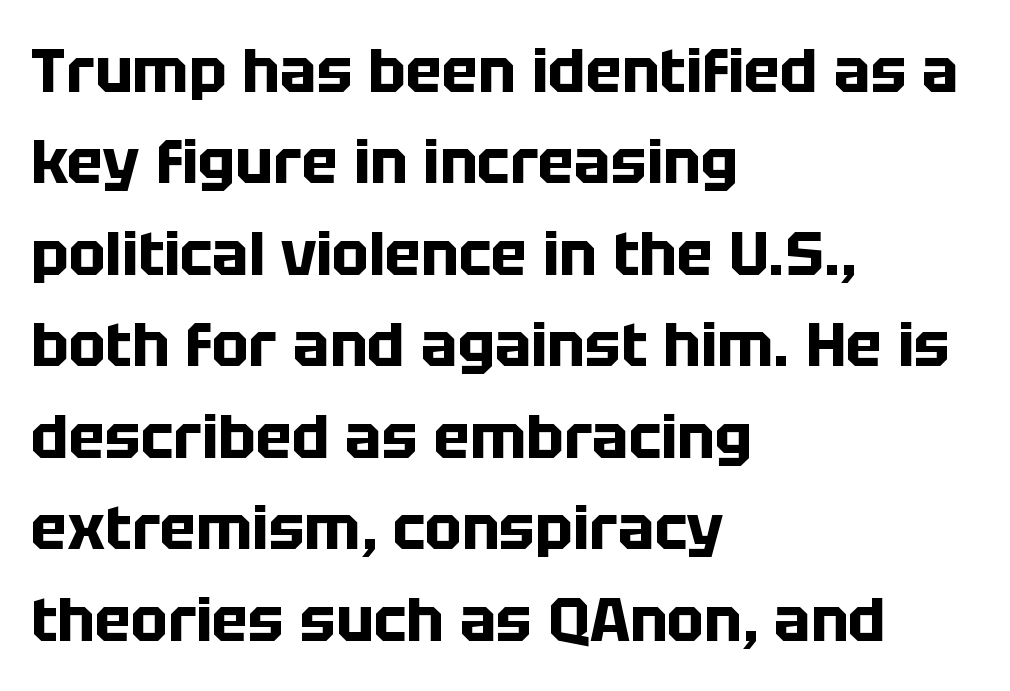
You could not count columns in this text — the font is proportionally spaced. Successive baselines arrive at the customary interval. This rendering features lettering with no underline. This is roman type, the default non-slanted kind. Each word holds together tightly as a unit, with standard inter-letter gaps. Bold? Absolutely — the strokes are thick and heavy.
